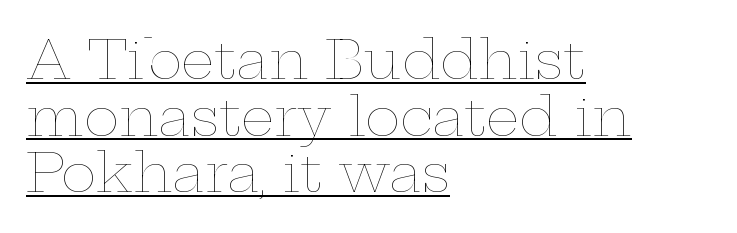
Q: Is the text bold? A: No.
Q: Is the text italic (slanted)? A: No, it is upright.
Q: Is the text underlined? A: Yes.
Q: How is the paragraph aligned? A: Left-aligned.
Q: Is the spacing between letters normal or unusually wide? A: Normal.
Q: Is the spacing between lines tight, normal or loose? A: Tight.
Q: Width (condensed, normal, or wide)? A: Wide.
Q: Stroke contrast? A: Low.
Q: x-height? A: Medium.
Q: Monospaced? A: No.
